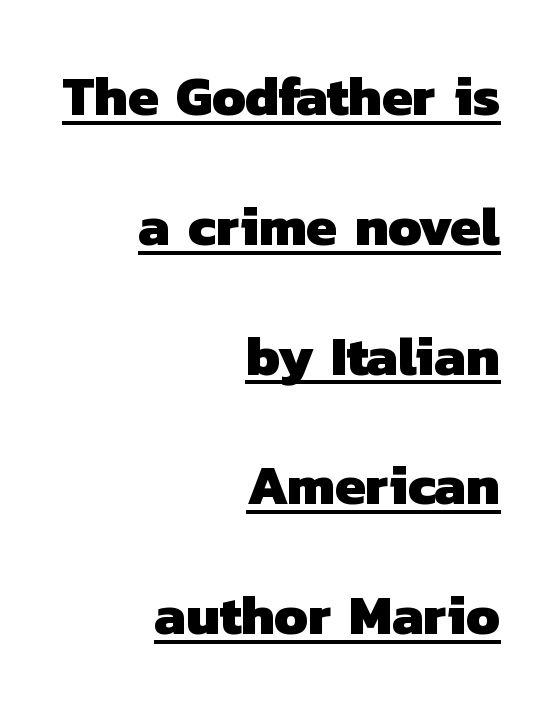
Q: Is the text bold? A: Yes.
Q: Is the typeface a serif or a sans-serif typeface? A: Sans-serif.
Q: Is the text underlined? A: Yes.
Q: How is the paragraph aligned? A: Right-aligned.
Q: Is the spacing between letters normal or unusually wide? A: Normal.
Q: Is the spacing between lines tight, normal or loose? A: Loose.
Q: Width (condensed, normal, or wide)? A: Normal.
Q: Stroke contrast? A: Low.
Q: x-height? A: Medium.
Q: Monospaced? A: No.
